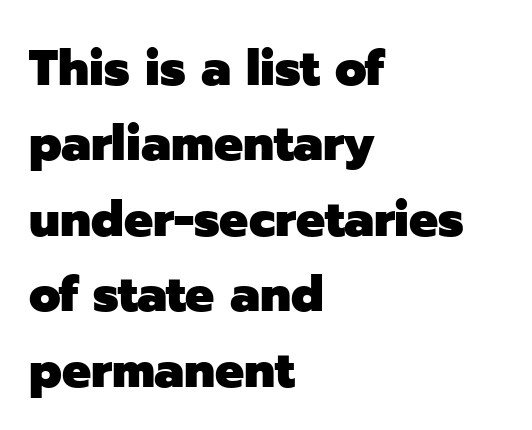
{"serif": "no", "italic": "no", "bold": "yes", "weight": "heavy", "width": "normal", "stroke_contrast": "low", "x_height": "medium", "monospaced": "no", "underline": "no", "align": "left", "line_spacing": "normal", "line_spacing_ratio": 1.48, "letter_spacing": "normal", "letter_spacing_em": 0.0, "glyph_px": 51}
